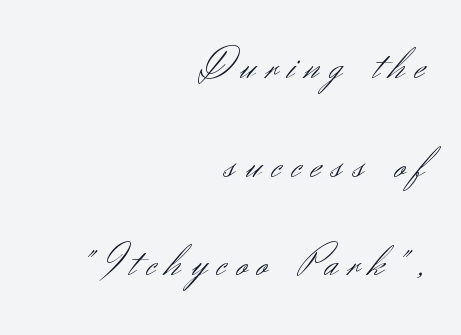
{"serif": "no", "bold": "no", "weight": "light", "width": "normal", "stroke_contrast": "medium", "x_height": "small", "monospaced": "no", "underline": "no", "align": "right", "line_spacing": "loose", "line_spacing_ratio": 2.24, "letter_spacing": "wide", "letter_spacing_em": 0.24, "glyph_px": 44}
